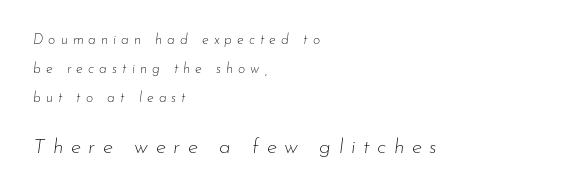
{"italic": "yes", "lean": "right", "slant_degrees": 7, "bold": "no", "underline": "no", "align": "left", "line_spacing": "loose", "line_spacing_ratio": 2.07, "letter_spacing": "wide", "letter_spacing_em": 0.36, "larger_block": "second", "size_ratio": 1.5, "glyph_px": 21}
